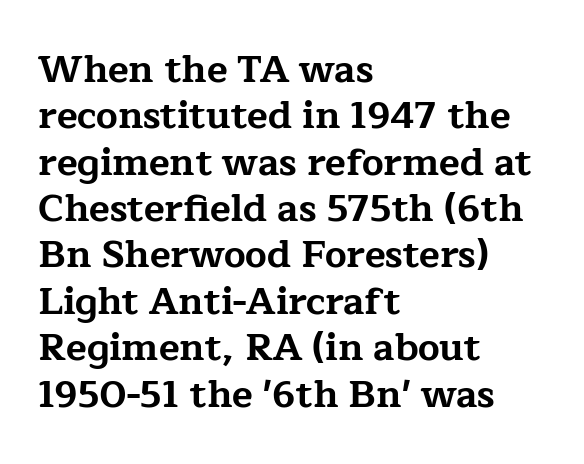
This is roman type, the default non-slanted kind. This sample has the flowing, uneven cadence of proportional lettering. The strokes are fattened all the way to bold. The designer went with a serif here, giving each stem small feet.
